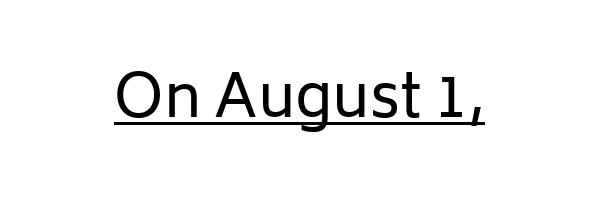
{"serif": "no", "italic": "no", "bold": "no", "weight": "regular", "width": "normal", "stroke_contrast": "low", "x_height": "medium", "monospaced": "no", "underline": "yes", "align": "center", "letter_spacing": "normal", "letter_spacing_em": 0.0, "glyph_px": 59}
